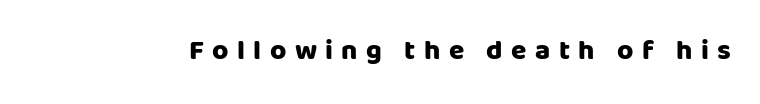
Q: Is the text bold? A: Yes.
Q: Is the text italic (slanted)? A: No, it is upright.
Q: Is the typeface a serif or a sans-serif typeface? A: Sans-serif.
Q: Is the text underlined? A: No.
Q: Is the spacing between letters normal or unusually wide? A: Unusually wide.
Q: Width (condensed, normal, or wide)? A: Normal.
Q: Stroke contrast? A: Low.
Q: x-height? A: Large.
Q: Monospaced? A: No.
